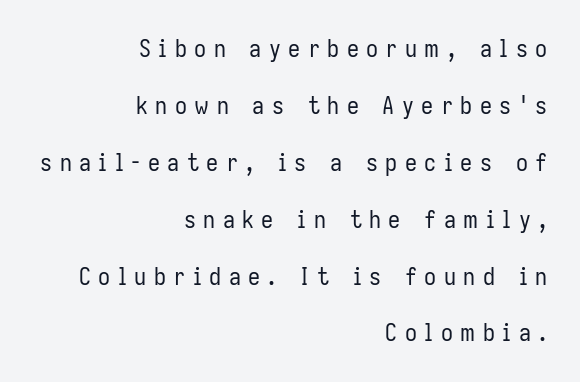
The image shows 24 px text type, upright; set right-aligned, loose line spacing (2.37x), unusually wide letter spacing (+0.31 em), not underlined.
